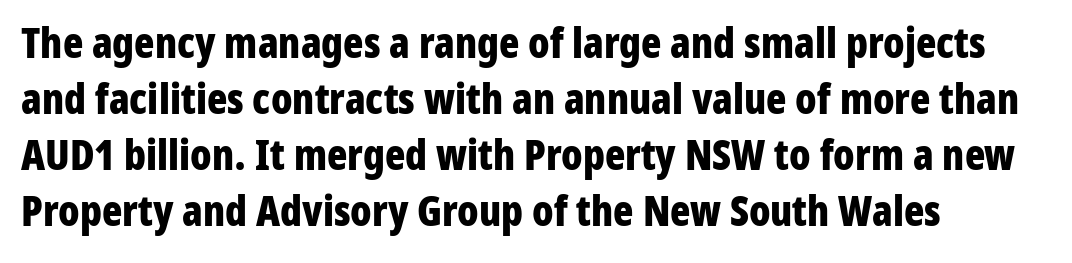
Q: Is the text bold? A: Yes.
Q: Is the text italic (slanted)? A: No, it is upright.
Q: Is the typeface a serif or a sans-serif typeface? A: Sans-serif.
Q: Is the text underlined? A: No.
Q: How is the paragraph aligned? A: Left-aligned.
Q: Is the spacing between letters normal or unusually wide? A: Normal.
Q: Is the spacing between lines tight, normal or loose? A: Normal.
Q: Width (condensed, normal, or wide)? A: Condensed.
Q: Stroke contrast? A: Low.
Q: x-height? A: Medium.
Q: Monospaced? A: No.
